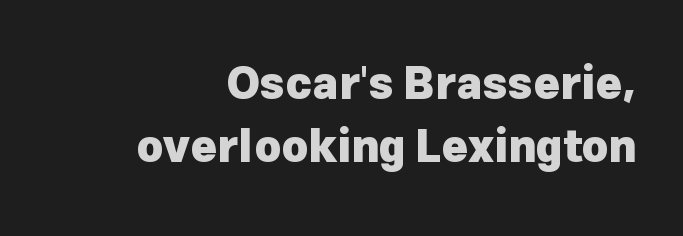
Q: Is the text bold? A: Yes.
Q: Is the text italic (slanted)? A: No, it is upright.
Q: Is the typeface a serif or a sans-serif typeface? A: Sans-serif.
Q: Is the text underlined? A: No.
Q: How is the paragraph aligned? A: Right-aligned.
Q: Is the spacing between letters normal or unusually wide? A: Normal.
Q: Is the spacing between lines tight, normal or loose? A: Normal.
Q: Width (condensed, normal, or wide)? A: Normal.
Q: Stroke contrast? A: Low.
Q: x-height? A: Medium.
Q: Monospaced? A: No.
